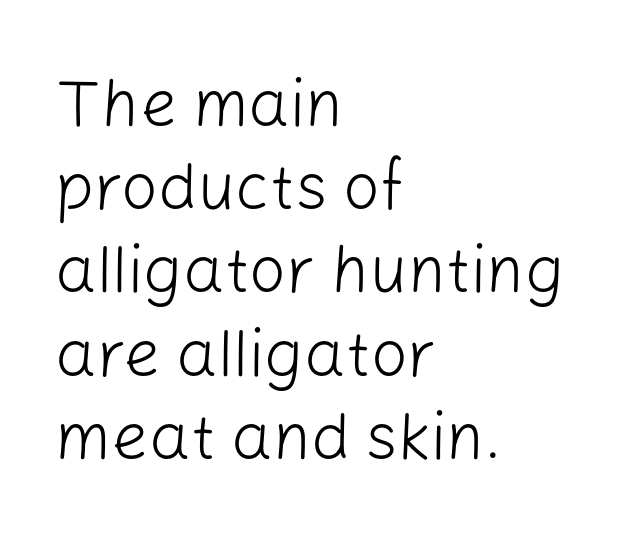
The image shows 65 px light sans-serif type, upright; set left-aligned, normal line spacing (1.28x), normal letter spacing, not underlined; low stroke contrast and a medium x-height.
